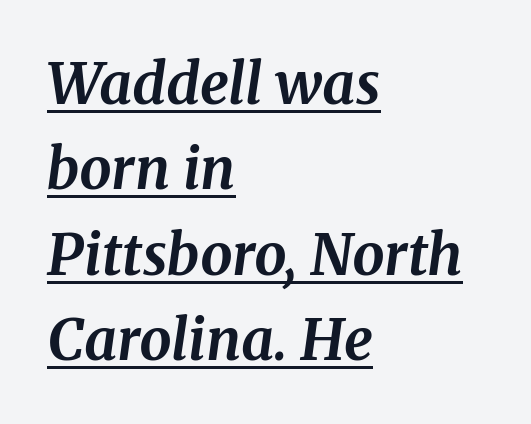
{"serif": "yes", "italic": "yes", "lean": "right", "slant_degrees": 8, "bold": "yes", "weight": "bold", "width": "normal", "stroke_contrast": "medium", "x_height": "medium", "monospaced": "no", "underline": "yes", "align": "left", "line_spacing": "normal", "line_spacing_ratio": 1.5, "letter_spacing": "normal", "letter_spacing_em": 0.0, "glyph_px": 57}
